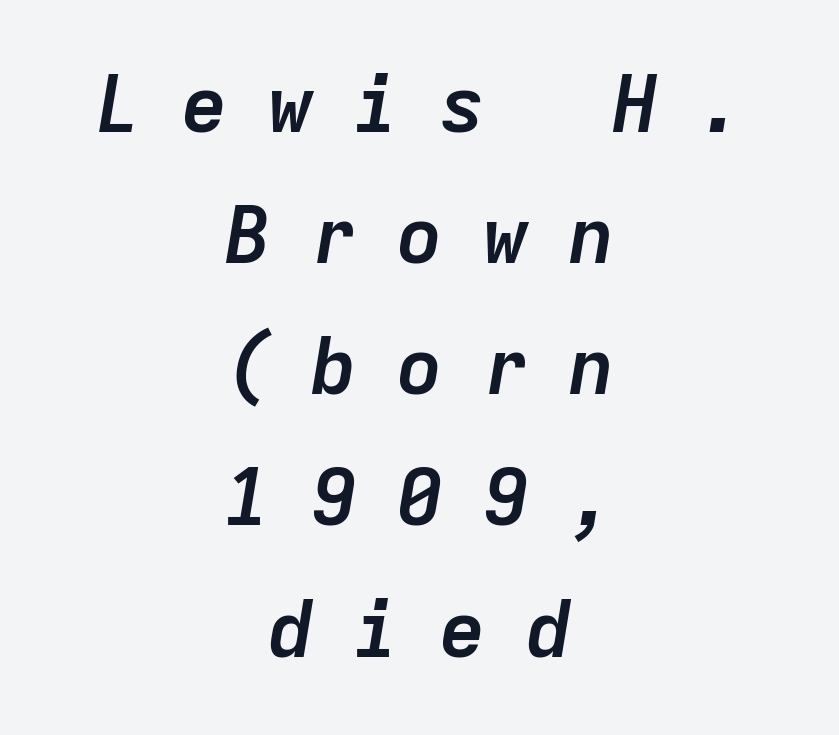
A bare baseline throughout the passage. A dark, heavy texture on the line: the type is bold. You can tell it's italic because the verticals aren't actually vertical. The lines in this sample share a center point and differ in where they start and stop. This sample uses expanded letter spacing, leaving extra air between glyphs.
